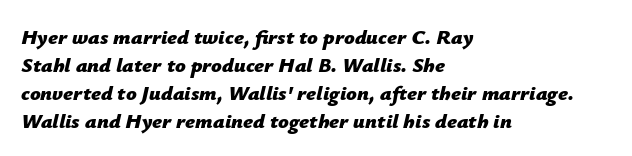
If you drew a ruler down the left edge, every line would touch it. If you measured baseline to baseline, you'd find a middling distance. Plenty of ink on the page — the face is bold. Underline: absent. Default kerning and tracking; the words read as compact shapes. If you drew a line through each stem, it would be angled.
